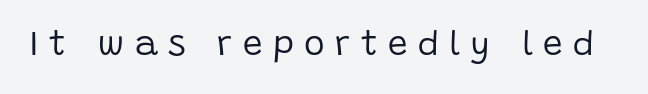
Q: Is the text bold? A: No.
Q: Is the text italic (slanted)? A: No, it is upright.
Q: Is the typeface a serif or a sans-serif typeface? A: Sans-serif.
Q: Is the text underlined? A: No.
Q: Is the spacing between letters normal or unusually wide? A: Unusually wide.
Q: Width (condensed, normal, or wide)? A: Normal.
Q: Stroke contrast? A: Low.
Q: x-height? A: Large.
Q: Monospaced? A: No.
